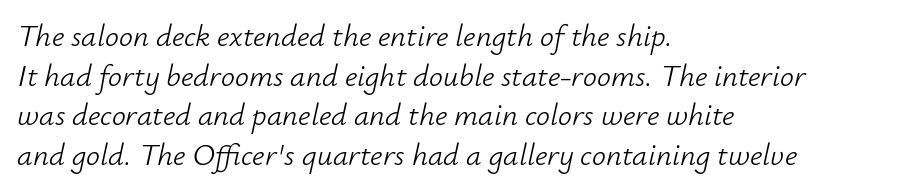
{"italic": "yes", "lean": "right", "slant_degrees": 12, "bold": "no", "weight": "light", "width": "normal", "stroke_contrast": "low", "x_height": "small", "monospaced": "no", "underline": "no", "align": "left", "line_spacing": "normal", "line_spacing_ratio": 1.28, "letter_spacing": "normal", "letter_spacing_em": 0.0, "glyph_px": 31}
